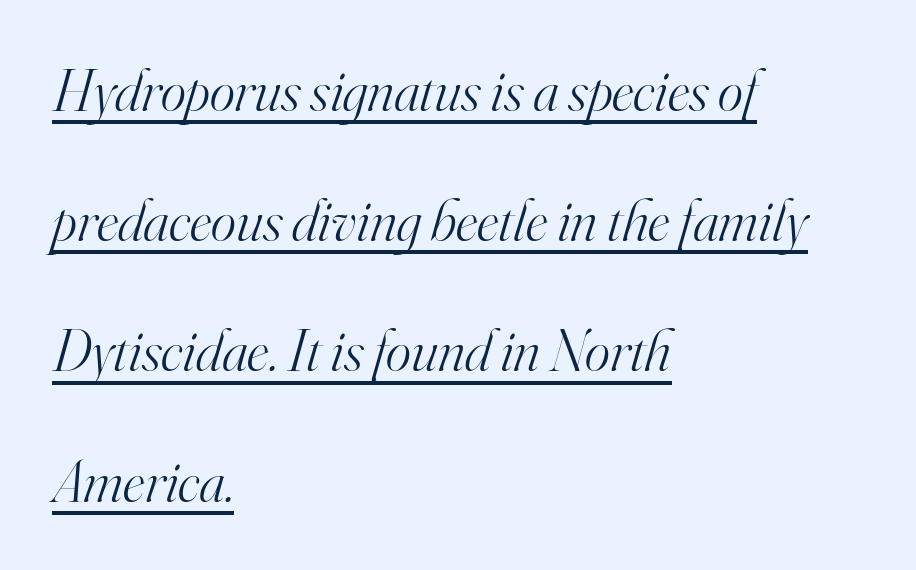
Q: Is the text bold? A: No.
Q: Is the text italic (slanted)? A: Yes, it leans right by about 16 degrees.
Q: Is the typeface a serif or a sans-serif typeface? A: Serif.
Q: Is the text underlined? A: Yes.
Q: How is the paragraph aligned? A: Left-aligned.
Q: Is the spacing between letters normal or unusually wide? A: Normal.
Q: Is the spacing between lines tight, normal or loose? A: Loose.
Q: Width (condensed, normal, or wide)? A: Normal.
Q: Stroke contrast? A: High.
Q: x-height? A: Small.
Q: Monospaced? A: No.
